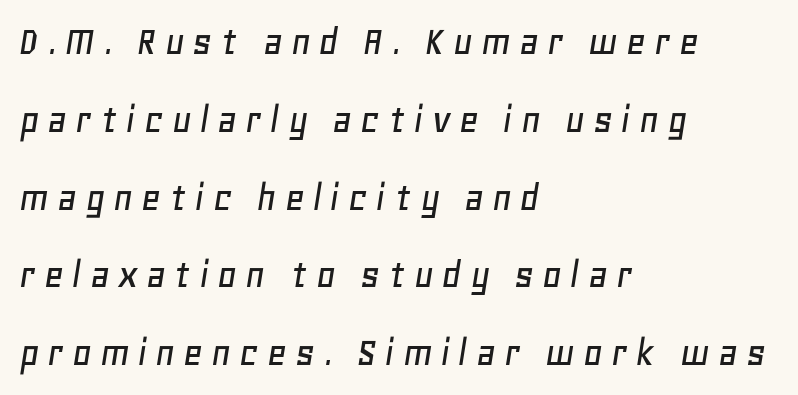
Q: Is the text italic (slanted)? A: Yes, it leans right by about 11 degrees.
Q: Is the text underlined? A: No.
Q: How is the paragraph aligned? A: Left-aligned.
Q: Width (condensed, normal, or wide)? A: Normal.
Q: Stroke contrast? A: Low.
Q: x-height? A: Large.
Q: Monospaced? A: No.
